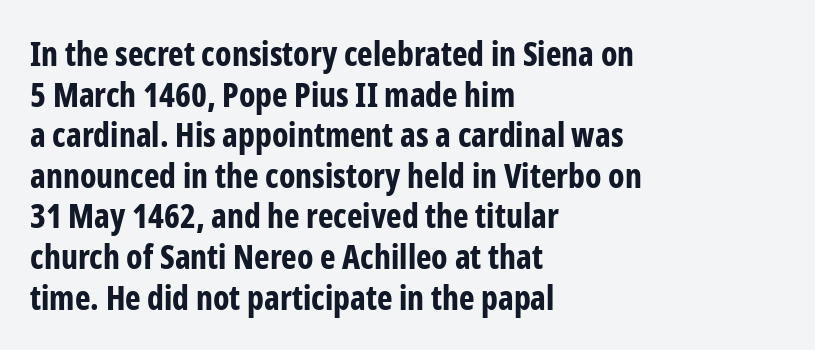
Clear beneath every line of the passage. The characters look thick and weighty, a clear bold. This rendering leaves character spacing at its baseline value. Does the lettering tilt? It doesn't — this is upright. What kind of face is this? One without serifs — a sans. Layout note: lines flush left.
